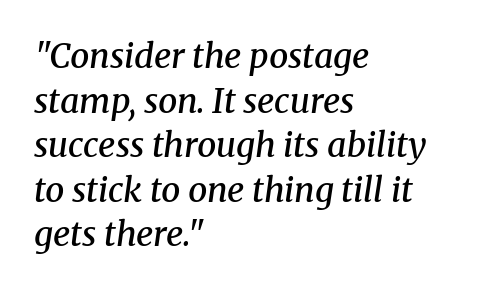
Would a proofreader flag this as italicized? Yes. Looks like regular typesetting: each glyph gets only the width it needs. The passage shown has conventional tracking throughout. Stroke thickness is moderately raised; the sample reads as semibold. What's the leading like? Ordinary, nothing unusual. Serifs: yes, visible at the terminals of the letterforms.
